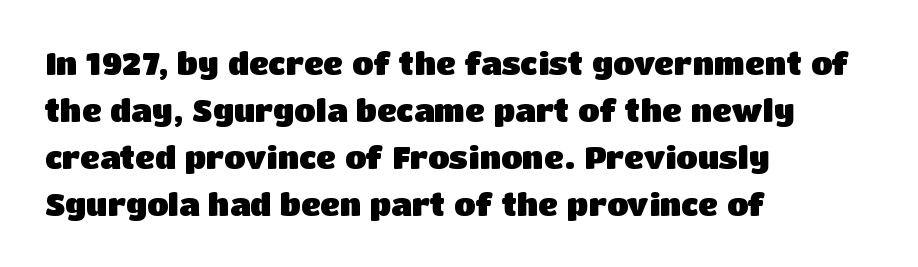
Heavy, bold letterforms. The lines are quadded left. Rule under the text: the space is simply empty. These lines are rendered in a variable-pitch font.
